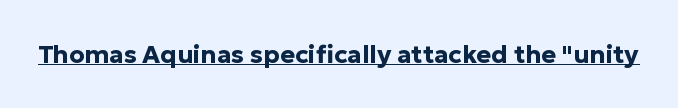
The image shows 25 px bold type, upright; set normal letter spacing, underlined.
